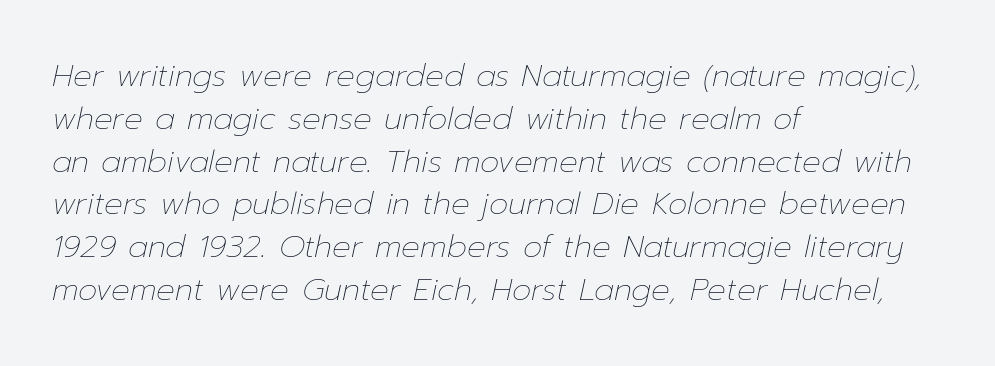
The text carries the slant typical of an italic or oblique font. Typeset ragged right — the left edge is the straight one. Think of a printed novel: that variable character pitch is what you see here. Lines of text with bare space underneath. Nothing heavy about these letters — not bold at all. Each word holds together tightly as a unit, with standard inter-letter gaps.
